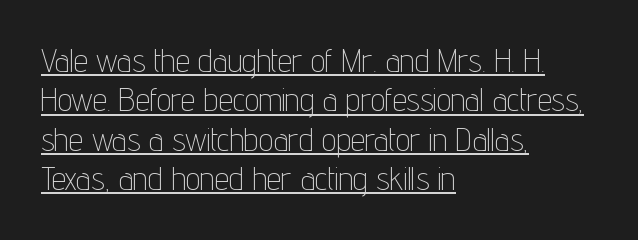
Q: Is the text bold? A: No.
Q: Is the text italic (slanted)? A: No, it is upright.
Q: Is the typeface a serif or a sans-serif typeface? A: Sans-serif.
Q: Is the text underlined? A: Yes.
Q: How is the paragraph aligned? A: Left-aligned.
Q: Is the spacing between letters normal or unusually wide? A: Normal.
Q: Width (condensed, normal, or wide)? A: Condensed.
Q: Stroke contrast? A: Low.
Q: x-height? A: Medium.
Q: Monospaced? A: No.
